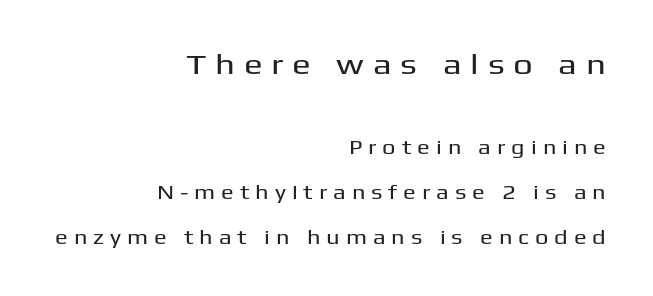
The words here are not underlined. Horizontal bands of white between lines are thick stripes. Notice how the passage keeps a crisp vertical edge on the right only. Each word looks stretched out because of the extra space between its letters. Varying glyph widths throughout — classic text-font behaviour.
